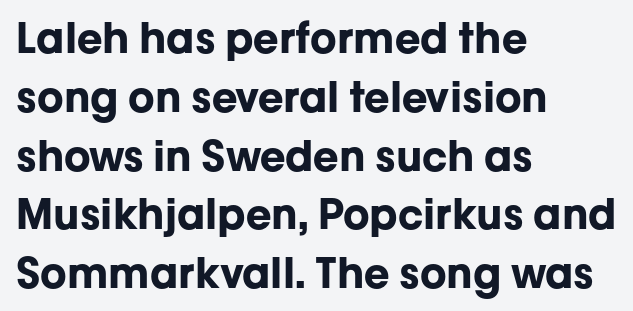
Q: Is the text bold? A: Yes.
Q: Is the text italic (slanted)? A: No, it is upright.
Q: Is the typeface a serif or a sans-serif typeface? A: Sans-serif.
Q: Is the text underlined? A: No.
Q: How is the paragraph aligned? A: Left-aligned.
Q: Is the spacing between letters normal or unusually wide? A: Normal.
Q: Is the spacing between lines tight, normal or loose? A: Normal.
Q: Width (condensed, normal, or wide)? A: Normal.
Q: Stroke contrast? A: Low.
Q: x-height? A: Medium.
Q: Monospaced? A: No.
